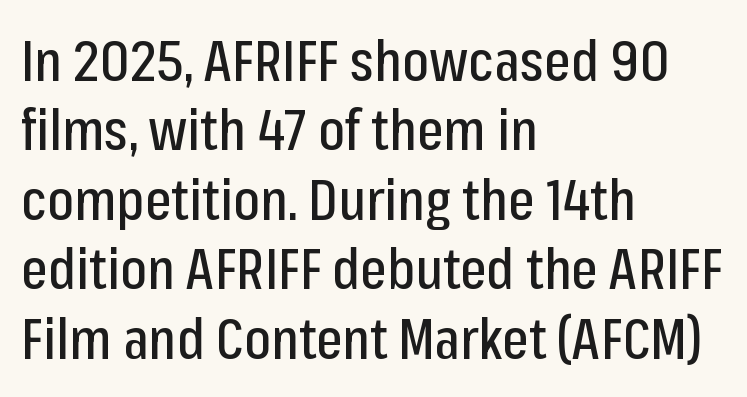
Q: Is the text italic (slanted)? A: No, it is upright.
Q: Is the typeface a serif or a sans-serif typeface? A: Sans-serif.
Q: Is the text underlined? A: No.
Q: How is the paragraph aligned? A: Left-aligned.
Q: Is the spacing between letters normal or unusually wide? A: Normal.
Q: Width (condensed, normal, or wide)? A: Condensed.
Q: Stroke contrast? A: Low.
Q: x-height? A: Medium.
Q: Monospaced? A: No.
